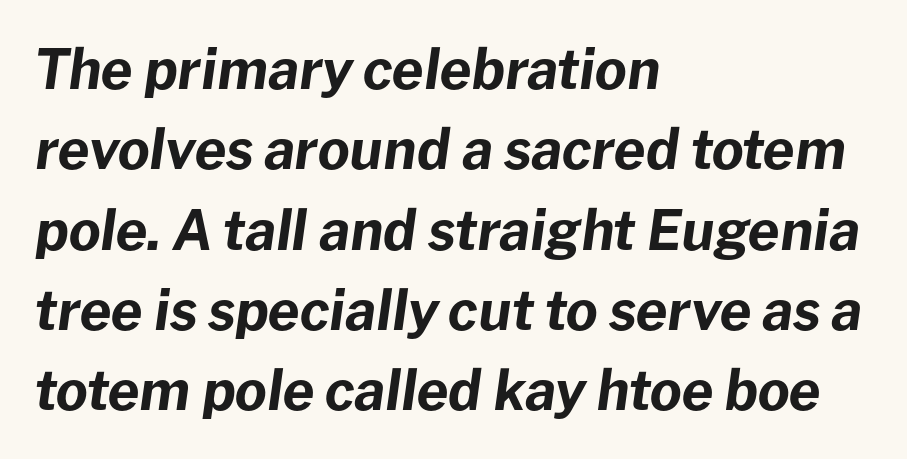
Q: Is the text bold? A: Yes.
Q: Is the text italic (slanted)? A: Yes, it leans right by about 8 degrees.
Q: Is the text underlined? A: No.
Q: How is the paragraph aligned? A: Left-aligned.
Q: Is the spacing between letters normal or unusually wide? A: Normal.
Q: Is the spacing between lines tight, normal or loose? A: Normal.
Q: Width (condensed, normal, or wide)? A: Normal.
Q: Stroke contrast? A: Low.
Q: x-height? A: Medium.
Q: Monospaced? A: No.
